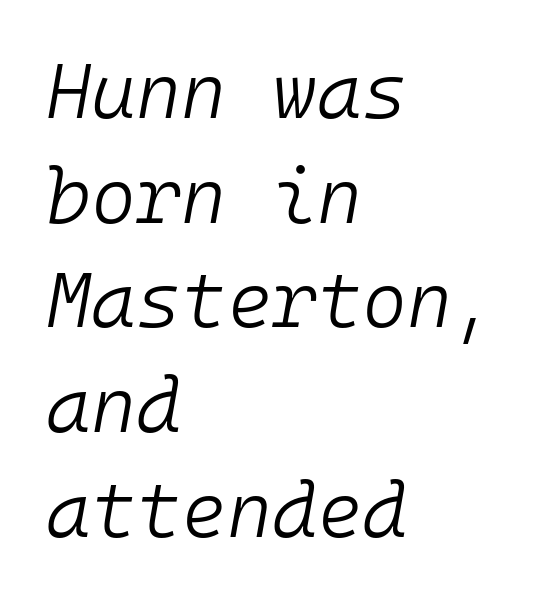
The image shows 77 px light type, italic (leaning right), monospaced; set left-aligned, normal line spacing (1.36x), normal letter spacing, not underlined; low stroke contrast and a medium x-height.
